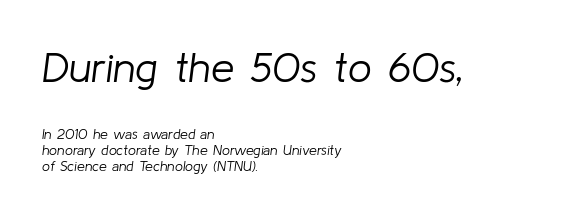
Q: Is the text bold? A: No.
Q: Is the text italic (slanted)? A: Yes, it leans right by about 8 degrees.
Q: Is the text underlined? A: No.
Q: How is the paragraph aligned? A: Left-aligned.
Q: Is the spacing between letters normal or unusually wide? A: Normal.
Q: Which block of text is set in a larger size, the first (top) or the second (bottom)? A: The first (top) one.
Q: Width (condensed, normal, or wide)? A: Normal.
Q: Stroke contrast? A: Low.
Q: x-height? A: Medium.
Q: Monospaced? A: No.
